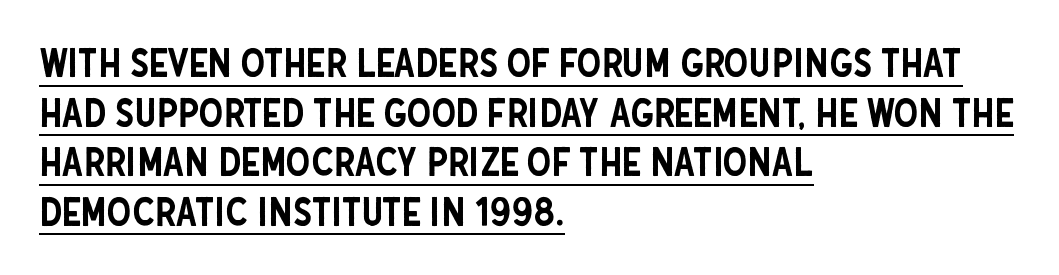
{"serif": "no", "italic": "no", "width": "condensed", "stroke_contrast": "low", "x_height": "large", "monospaced": "no", "underline": "yes", "align": "left", "line_spacing": "normal", "line_spacing_ratio": 1.27, "letter_spacing": "normal", "letter_spacing_em": 0.0, "glyph_px": 39}
